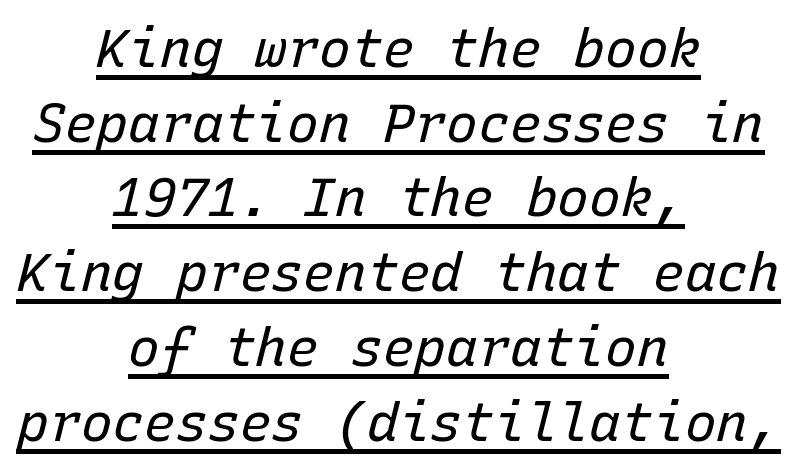
The rendering uses the underline text-decoration. Teacher's note: observe the equal gaps on both sides — that is centered alignment. Is there much room between lines? A standard amount, neither cramped nor airy. Spacing verdict: monospaced, one width for all characters. The letters are slanted; this is an italic face. The weight would be labelled regular, book, light, or lighter still.
